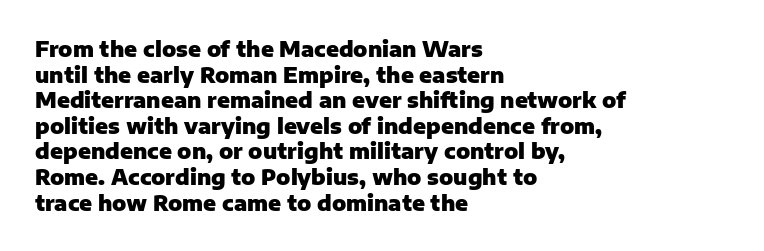
{"italic": "no", "bold": "yes", "underline": "no", "align": "left", "line_spacing_ratio": 1.22, "letter_spacing": "normal", "letter_spacing_em": 0.0, "glyph_px": 21}
